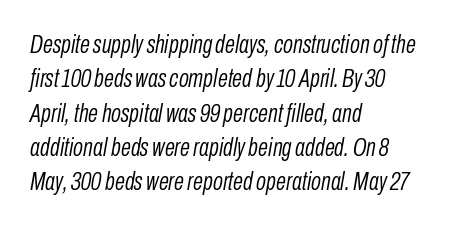
Q: Is the text bold? A: No.
Q: Is the text italic (slanted)? A: Yes, it leans right by about 10 degrees.
Q: Is the text underlined? A: No.
Q: How is the paragraph aligned? A: Left-aligned.
Q: Is the spacing between letters normal or unusually wide? A: Normal.
Q: Is the spacing between lines tight, normal or loose? A: Normal.
